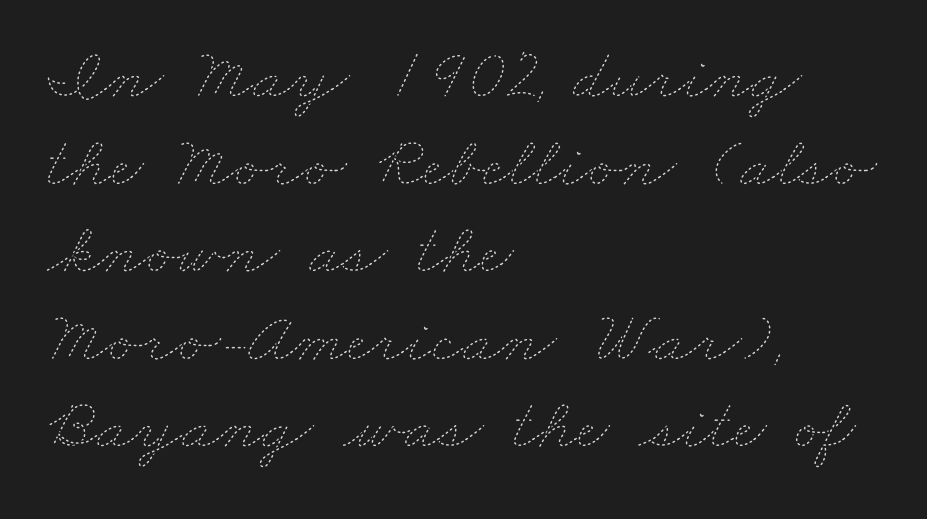
Q: Is the text bold? A: No.
Q: Is the text underlined? A: No.
Q: How is the paragraph aligned? A: Left-aligned.
Q: Is the spacing between letters normal or unusually wide? A: Normal.
Q: Width (condensed, normal, or wide)? A: Wide.
Q: Stroke contrast? A: Low.
Q: x-height? A: Small.
Q: Monospaced? A: No.
